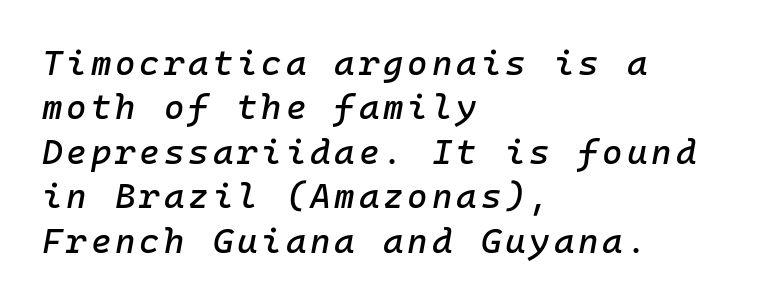
Quick note: underline off. Which margin do the lines hug? The left one — the right edge is uneven. The font's italic variant was chosen for this text. Reading down the column, the eye jumps a familiar distance to each next line. Each letter, wide or thin by design, is forced into the same width here.
